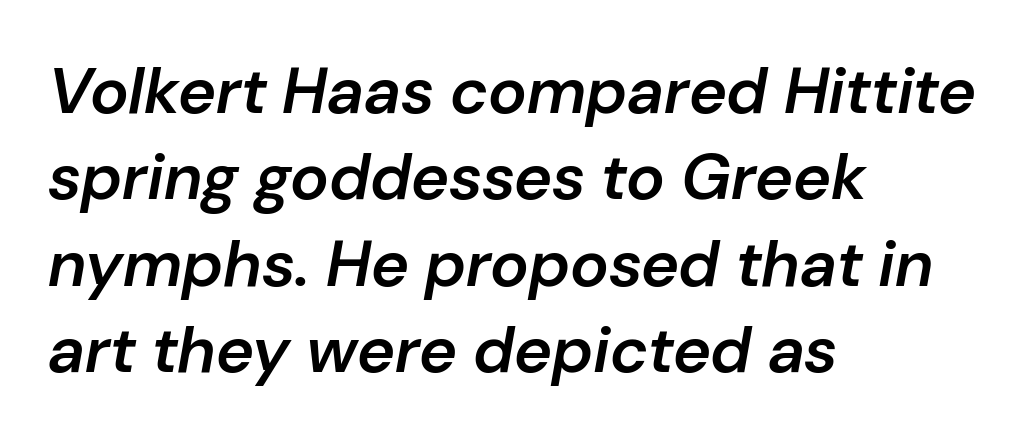
Q: Is the text bold? A: Semi-bold.
Q: Is the text italic (slanted)? A: Yes, it leans right by about 10 degrees.
Q: Is the text underlined? A: No.
Q: How is the paragraph aligned? A: Left-aligned.
Q: Is the spacing between letters normal or unusually wide? A: Normal.
Q: Is the spacing between lines tight, normal or loose? A: Normal.
Q: Width (condensed, normal, or wide)? A: Normal.
Q: Stroke contrast? A: Low.
Q: x-height? A: Medium.
Q: Monospaced? A: No.
